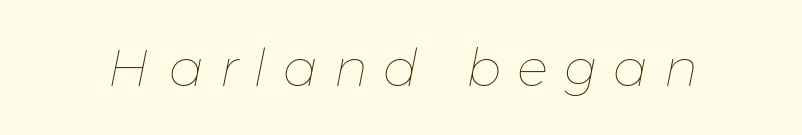
Plain, unruled lines of type. Note the varied advance widths — an 'i' is clearly narrower than an 'm'. You could only call the tracking loose — the letters float apart. The strokes are not fattened; the text isn't bold. Style check: oblique.
